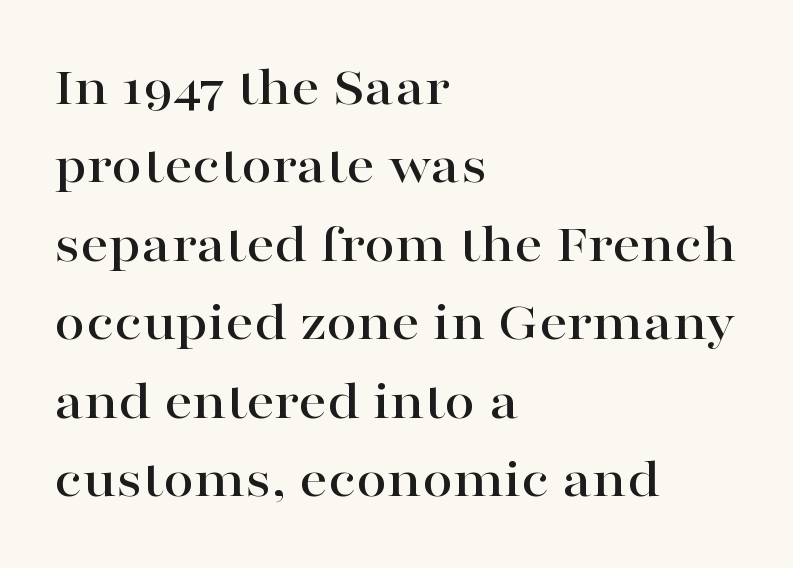
{"serif": "yes", "italic": "no", "width": "wide", "stroke_contrast": "high", "x_height": "medium", "monospaced": "no", "underline": "no", "align": "left", "line_spacing": "normal", "line_spacing_ratio": 1.4, "letter_spacing": "normal", "letter_spacing_em": 0.0, "glyph_px": 56}
